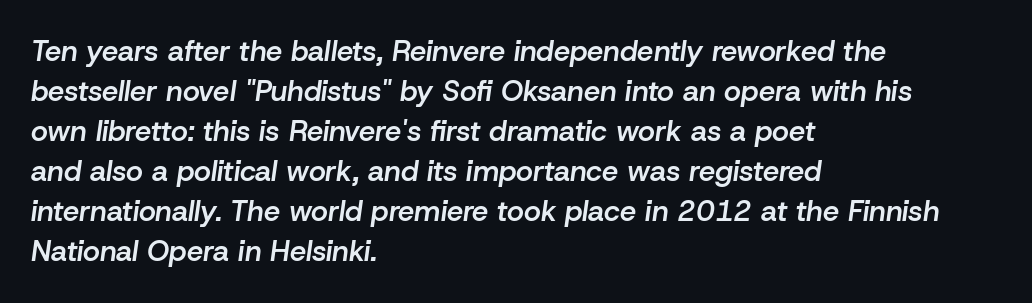
{"italic": "yes", "lean": "right", "slant_degrees": 8, "bold": "semi", "weight": "semibold", "width": "normal", "stroke_contrast": "low", "x_height": "medium", "monospaced": "no", "underline": "no", "align": "left", "line_spacing": "normal", "line_spacing_ratio": 1.38, "letter_spacing": "normal", "letter_spacing_em": 0.0, "glyph_px": 29}
